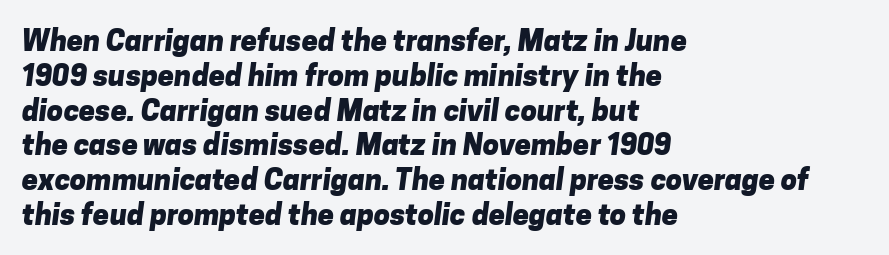
{"serif": "no", "bold": "yes", "weight": "heavy", "width": "normal", "stroke_contrast": "low", "x_height": "medium", "monospaced": "no", "underline": "no", "align": "left", "line_spacing_ratio": 1.2, "letter_spacing": "normal", "letter_spacing_em": 0.0, "glyph_px": 29}
